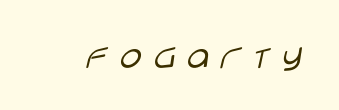
{"serif": "no", "bold": "no", "weight": "light", "width": "wide", "stroke_contrast": "low", "x_height": "large", "monospaced": "no", "underline": "no", "glyph_px": 41}
